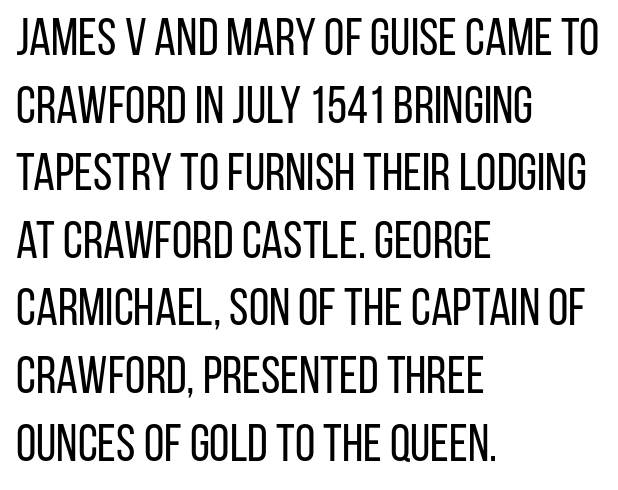
{"serif": "no", "italic": "no", "bold": "no", "weight": "regular", "width": "condensed", "stroke_contrast": "low", "x_height": "large", "monospaced": "no", "underline": "no", "align": "left", "line_spacing": "normal", "line_spacing_ratio": 1.3, "letter_spacing": "normal", "letter_spacing_em": 0.0, "glyph_px": 52}
